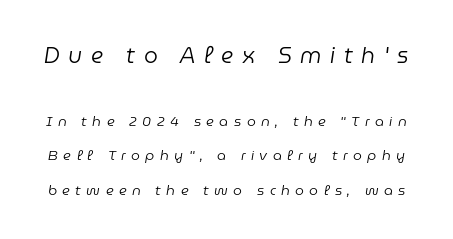
Q: Is the text bold? A: No.
Q: Is the text italic (slanted)? A: Yes, it leans right by about 9 degrees.
Q: Is the text underlined? A: No.
Q: Is the spacing between letters normal or unusually wide? A: Unusually wide.
Q: Is the spacing between lines tight, normal or loose? A: Loose.
Q: Which block of text is set in a larger size, the first (top) or the second (bottom)? A: The first (top) one.
